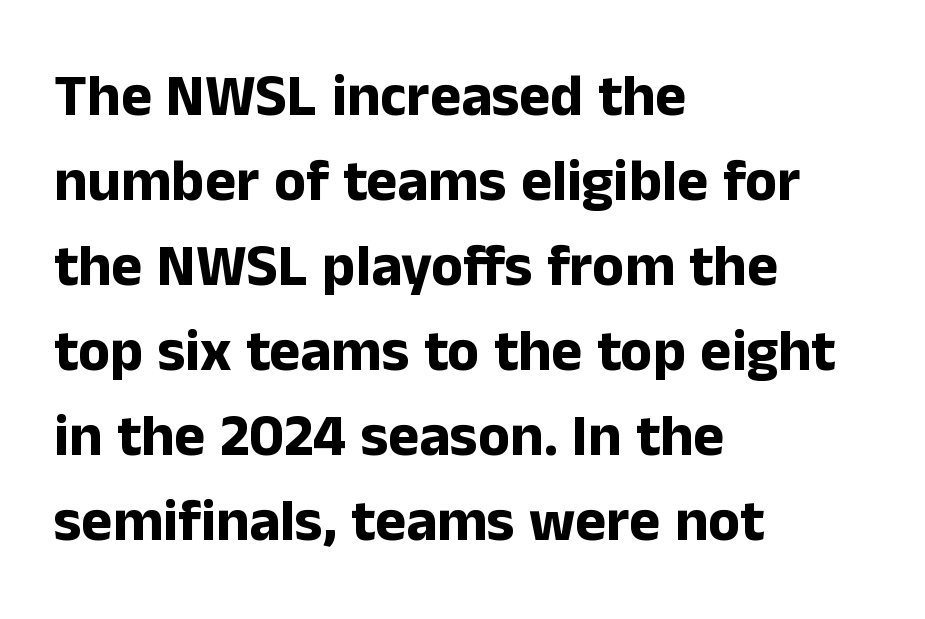
The image shows 59 px bold sans-serif type, upright; set left-aligned, normal line spacing (1.44x), normal letter spacing, not underlined; low stroke contrast and a medium x-height.
